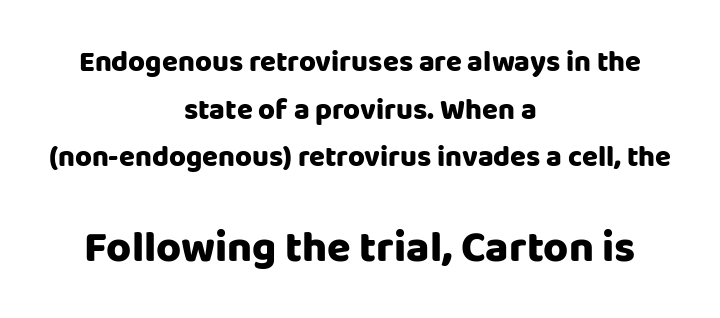
Q: Is the text italic (slanted)? A: No, it is upright.
Q: Is the typeface a serif or a sans-serif typeface? A: Sans-serif.
Q: Is the text underlined? A: No.
Q: How is the paragraph aligned? A: Centered.
Q: Is the spacing between letters normal or unusually wide? A: Normal.
Q: Is the spacing between lines tight, normal or loose? A: Normal.
Q: Which block of text is set in a larger size, the first (top) or the second (bottom)? A: The second (bottom) one.
Q: Width (condensed, normal, or wide)? A: Normal.
Q: Stroke contrast? A: Low.
Q: x-height? A: Large.
Q: Monospaced? A: No.
